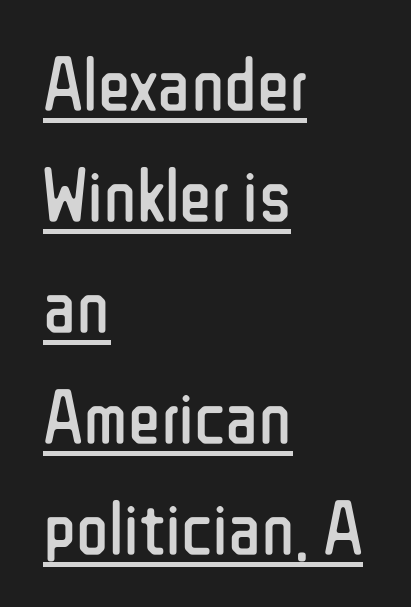
{"serif": "no", "italic": "no", "bold": "no", "weight": "regular", "width": "condensed", "stroke_contrast": "low", "x_height": "medium", "monospaced": "no", "underline": "yes", "align": "left", "line_spacing": "normal", "line_spacing_ratio": 1.46, "letter_spacing": "normal", "letter_spacing_em": 0.0, "glyph_px": 76}
